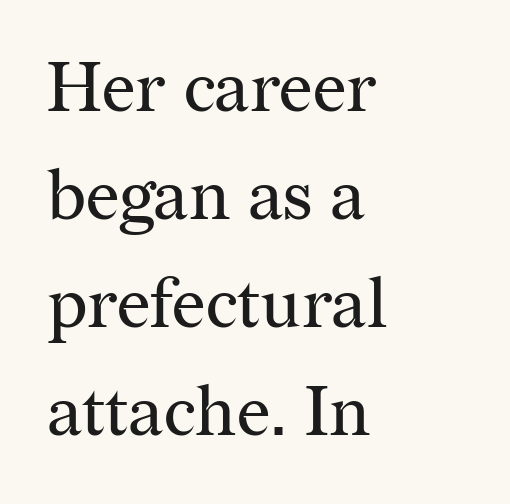
Teacher's note: observe the even left margin — that is flush-left alignment. Typographically, this falls in the serif category. The typeface has the unassuming heft of standard copy or less. Glyph-to-glyph distance matches everyday printed text. Tall strokes in this sample are plumb rather than angled. Leading matches the norm, producing a regular column.
